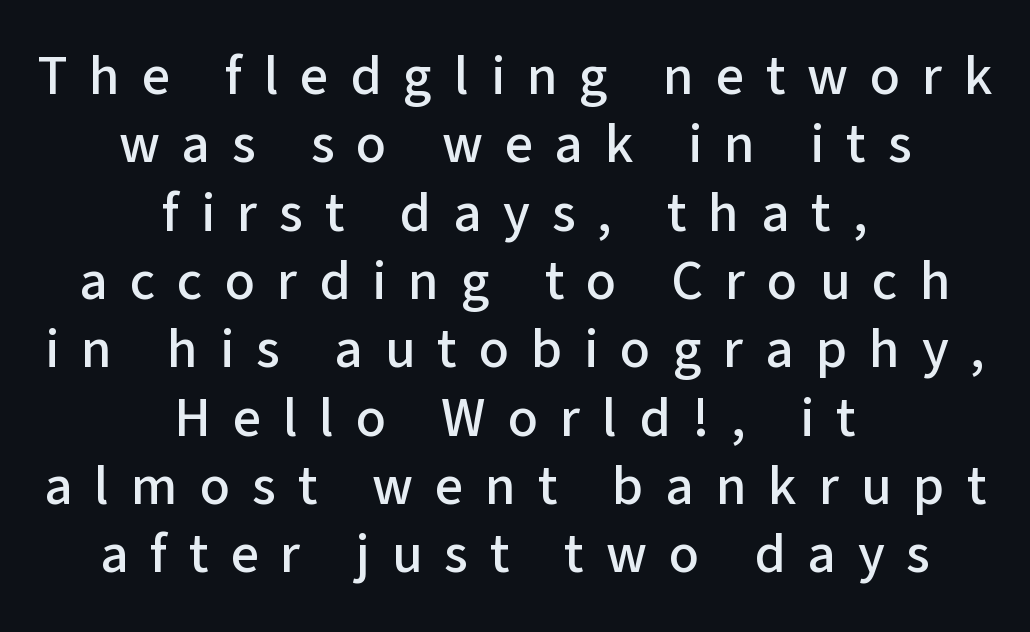
Q: Is the text italic (slanted)? A: No, it is upright.
Q: Is the typeface a serif or a sans-serif typeface? A: Sans-serif.
Q: Is the text underlined? A: No.
Q: How is the paragraph aligned? A: Centered.
Q: Is the spacing between letters normal or unusually wide? A: Unusually wide.
Q: Width (condensed, normal, or wide)? A: Normal.
Q: Stroke contrast? A: Low.
Q: x-height? A: Medium.
Q: Monospaced? A: No.
